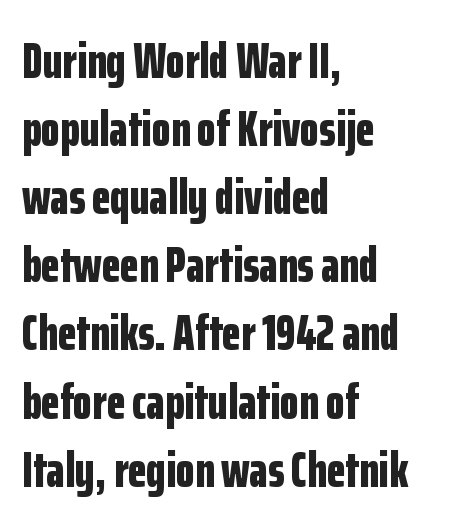
How are the letters spaced? Ordinarily, with no added tracking. A typesetter would call this proportional, since set widths differ per character. Note: no serifs on the glyphs. It's the straight-up-and-down kind of type.
